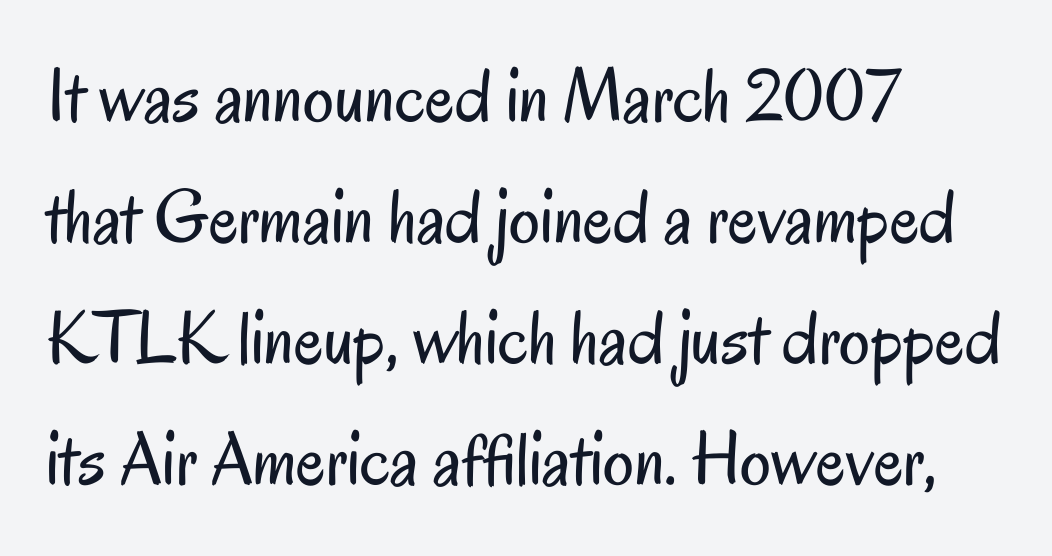
Q: Is the text bold? A: No.
Q: Is the text italic (slanted)? A: No, it is upright.
Q: Is the typeface a serif or a sans-serif typeface? A: Sans-serif.
Q: Is the text underlined? A: No.
Q: How is the paragraph aligned? A: Left-aligned.
Q: Is the spacing between letters normal or unusually wide? A: Normal.
Q: Is the spacing between lines tight, normal or loose? A: Normal.
Q: Width (condensed, normal, or wide)? A: Condensed.
Q: Stroke contrast? A: Low.
Q: x-height? A: Small.
Q: Monospaced? A: No.
